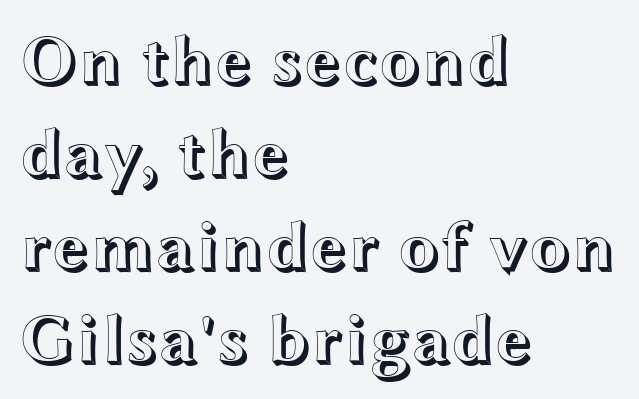
The image shows 69 px wide type, upright; set left-aligned, normal line spacing (1.35x), normal letter spacing, not underlined; a medium x-height.
